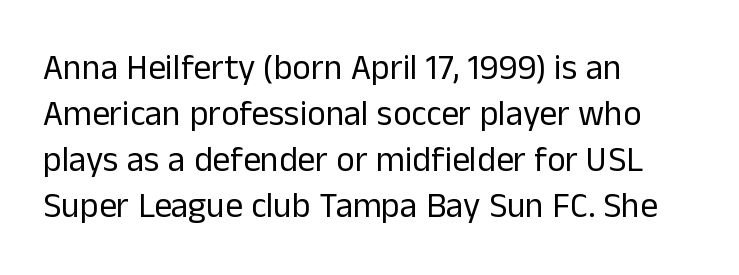
Q: Is the text bold? A: No.
Q: Is the text italic (slanted)? A: No, it is upright.
Q: Is the typeface a serif or a sans-serif typeface? A: Sans-serif.
Q: Is the text underlined? A: No.
Q: How is the paragraph aligned? A: Left-aligned.
Q: Is the spacing between letters normal or unusually wide? A: Normal.
Q: Is the spacing between lines tight, normal or loose? A: Normal.
Q: Width (condensed, normal, or wide)? A: Normal.
Q: Stroke contrast? A: Low.
Q: x-height? A: Medium.
Q: Monospaced? A: No.
